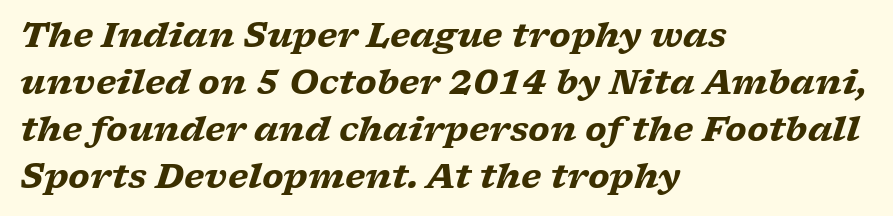
{"serif": "yes", "italic": "yes", "lean": "right", "slant_degrees": 17, "bold": "yes", "weight": "heavy", "width": "wide", "stroke_contrast": "low", "x_height": "medium", "monospaced": "no", "underline": "no", "align": "left", "line_spacing": "normal", "line_spacing_ratio": 1.38, "letter_spacing": "normal", "letter_spacing_em": 0.0, "glyph_px": 34}
